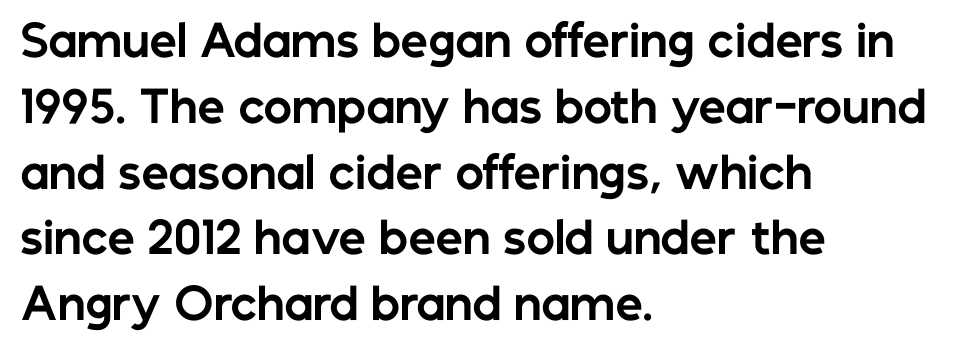
The image shows 43 px bold sans-serif type, upright; set left-aligned, normal line spacing (1.53x), normal letter spacing, not underlined; low stroke contrast and a medium x-height.
